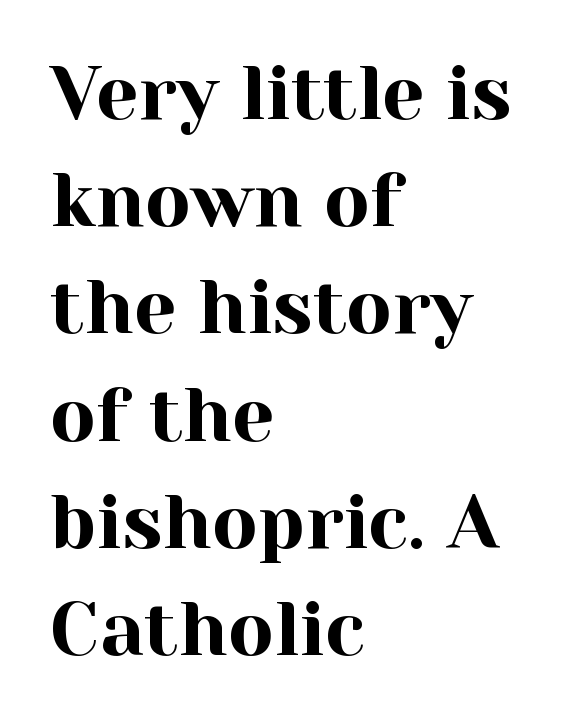
Q: Is the text italic (slanted)? A: No, it is upright.
Q: Is the typeface a serif or a sans-serif typeface? A: Serif.
Q: Is the text underlined? A: No.
Q: How is the paragraph aligned? A: Left-aligned.
Q: Is the spacing between letters normal or unusually wide? A: Normal.
Q: Is the spacing between lines tight, normal or loose? A: Normal.
Q: Width (condensed, normal, or wide)? A: Normal.
Q: x-height? A: Medium.
Q: Monospaced? A: No.
